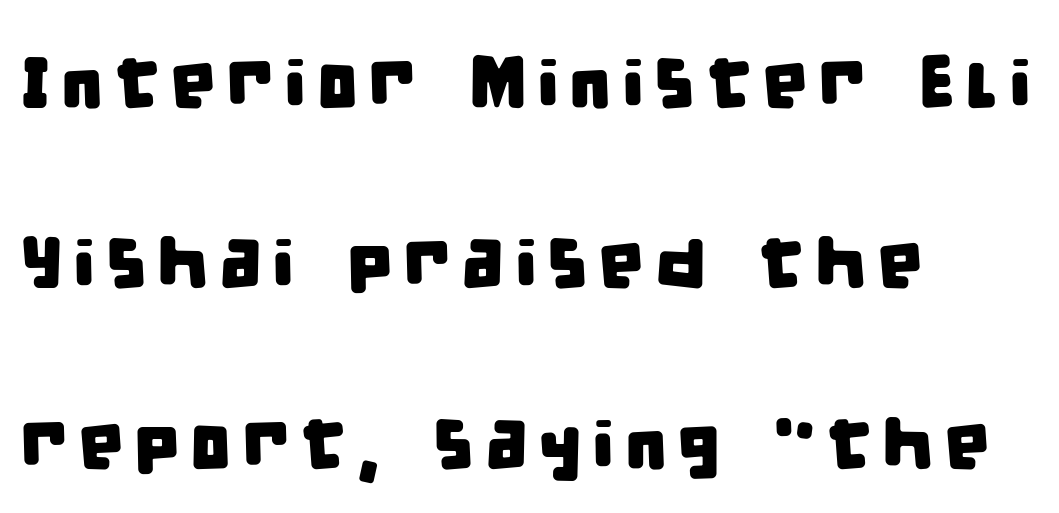
{"serif": "no", "width": "condensed", "stroke_contrast": "low", "x_height": "large", "monospaced": "no", "underline": "no", "align": "left", "line_spacing": "loose", "line_spacing_ratio": 2.47, "glyph_px": 73}
